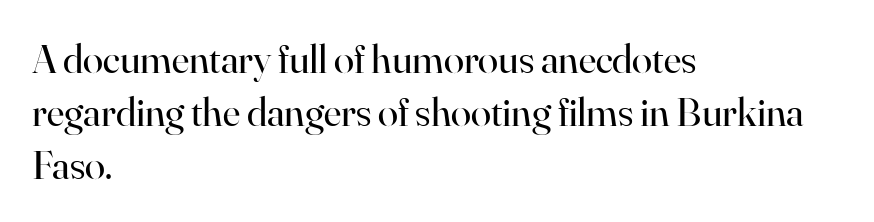
A classic flush-left, rag-right setting is used for this passage. It's the straight-up-and-down kind of type. The horizontal fit of the characters is conventional and even. This sample has the flowing, uneven cadence of proportional lettering. The type family on display is of the serif kind.
